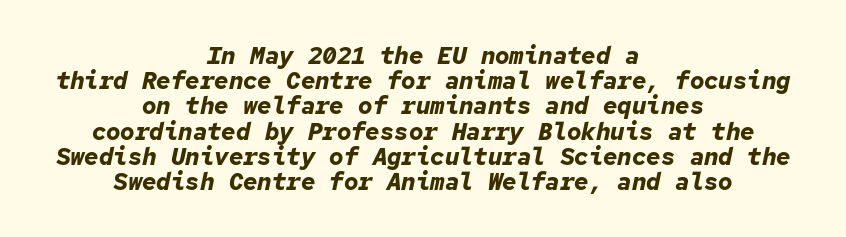
The area under the type is left untouched. As a designer I'd log this as weight 700, bold. Honestly, the rows look squashed on top of each other. The horizontal fit of the characters is conventional and even.
